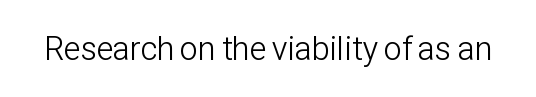
{"serif": "no", "italic": "no", "bold": "no", "weight": "light", "width": "condensed", "stroke_contrast": "low", "x_height": "medium", "monospaced": "no", "underline": "no", "letter_spacing": "normal", "letter_spacing_em": 0.0, "glyph_px": 33}
